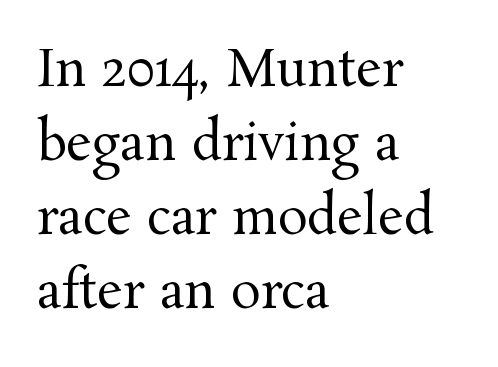
The image shows 50 px regular-weight serif type, upright; set left-aligned, normal line spacing (1.48x), normal letter spacing, not underlined; medium stroke contrast and a medium x-height.
